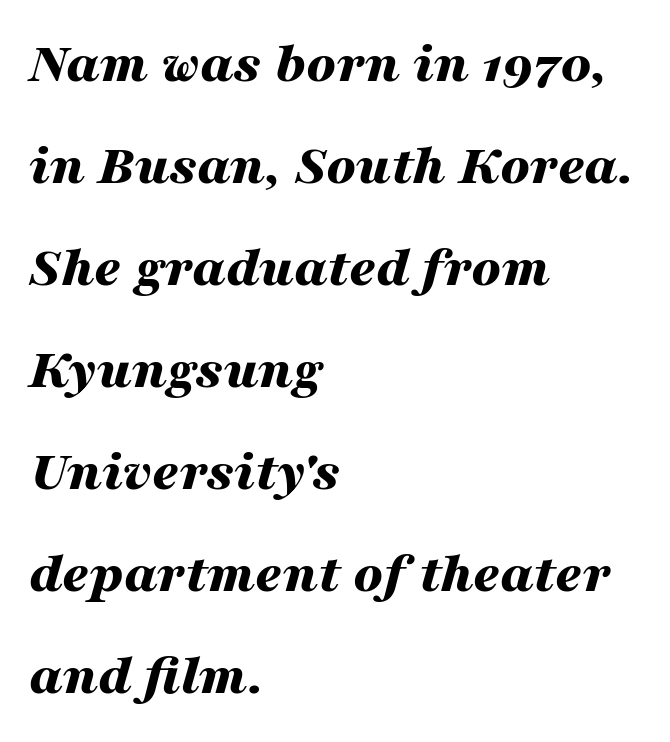
Slant detected: the letters are inclined. Varying glyph widths throughout — classic text-font behaviour. Summary of weight: heavy, a full bold. Characters follow at the spacing the type designer built in. The foot of each line stays bare and open.
